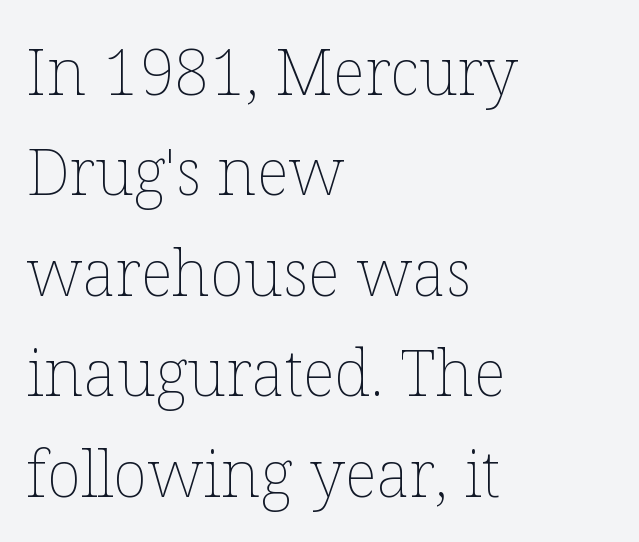
The lines sit at an ordinary, default distance from one another. The text block is weighted toward the left margin, trailing off unevenly rightward. The type sits square on the baseline with zero lean. Character widths vary here, with narrow letters taking less room than wide ones. Words appear dense and cohesive because spacing is normal. Quick note: underline off.
